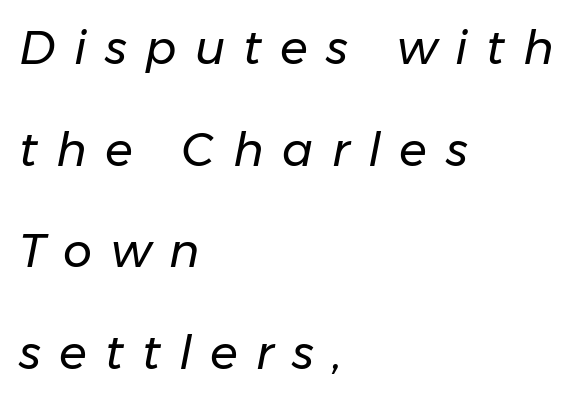
The face used here is proportionally spaced, like ordinary book or web type. Here the glyphs are tracked loosely, breaking word shapes into spaced letters. These lines were composed using italics. Is the type heavy? It reads as light-to-regular instead. This sample is left-justified, so line endings fall wherever the words run out.
